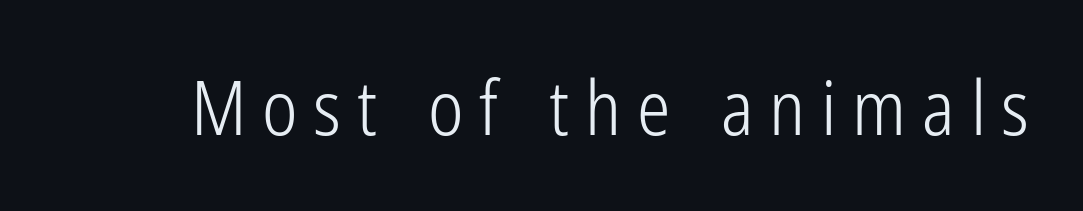
Style check: upright. The type is letterspaced generously, with wide tracking. The face used here is proportionally spaced, like ordinary book or web type. The letters look calm and open, with moderate or lighter stems. Font category for this specimen: sans-serif.
